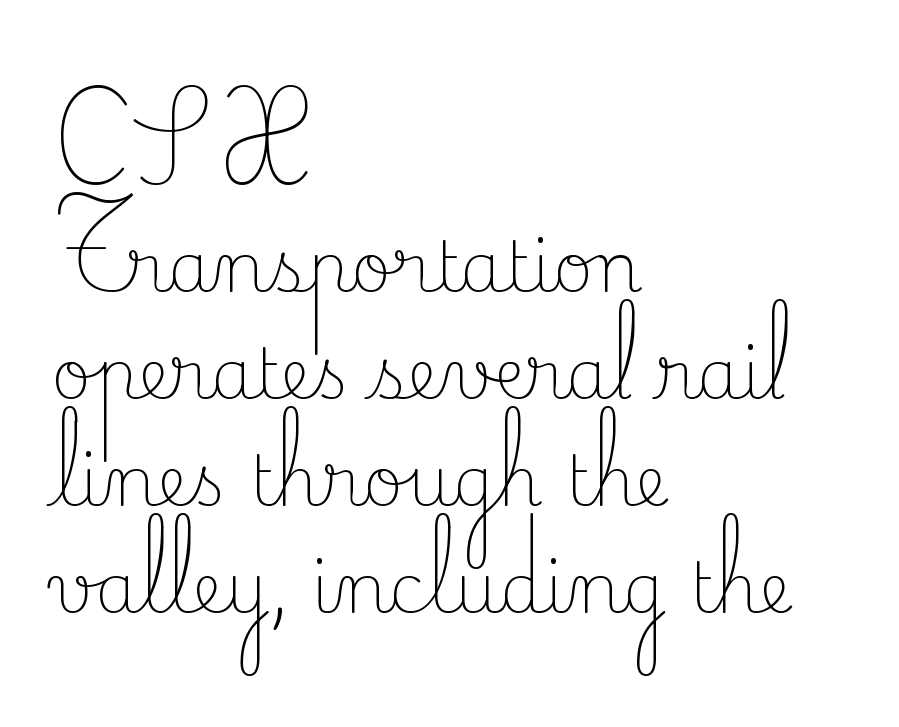
The image shows 69 px light serif type, upright; set left-aligned, normal line spacing (1.55x), normal letter spacing, not underlined; low stroke contrast and a small x-height.
